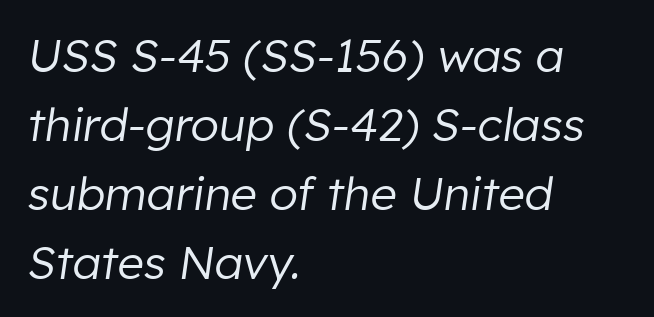
Q: Is the text bold? A: No.
Q: Is the text italic (slanted)? A: Yes, it leans right by about 8 degrees.
Q: Is the text underlined? A: No.
Q: How is the paragraph aligned? A: Left-aligned.
Q: Is the spacing between letters normal or unusually wide? A: Normal.
Q: Is the spacing between lines tight, normal or loose? A: Normal.
Q: Width (condensed, normal, or wide)? A: Normal.
Q: Stroke contrast? A: Low.
Q: x-height? A: Medium.
Q: Monospaced? A: No.
